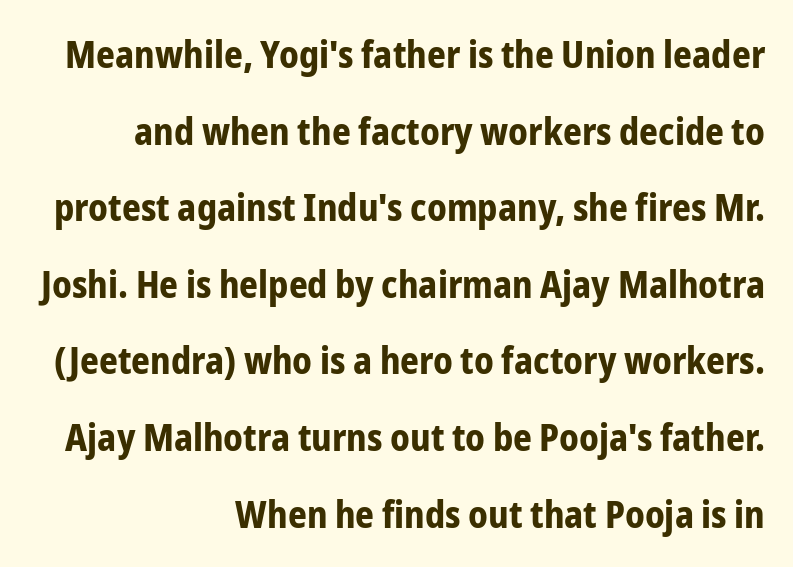
{"serif": "no", "italic": "no", "bold": "yes", "weight": "bold", "width": "condensed", "stroke_contrast": "low", "x_height": "medium", "monospaced": "no", "underline": "no", "align": "right", "line_spacing": "loose", "line_spacing_ratio": 2.07, "letter_spacing": "normal", "letter_spacing_em": 0.0, "glyph_px": 37}
